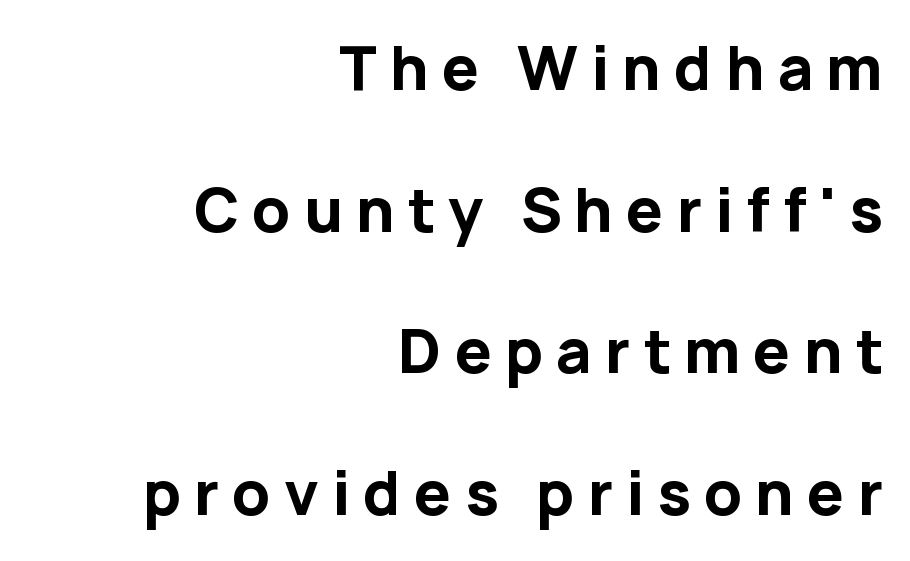
The image shows 59 px bold sans-serif type, upright; set right-aligned, loose line spacing (2.4x), unusually wide letter spacing (+0.22 em), not underlined; low stroke contrast and a medium x-height.
